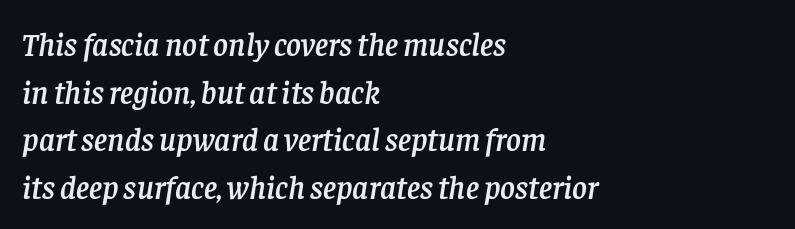
{"serif": "yes", "italic": "yes", "lean": "right", "slant_degrees": 8, "width": "normal", "stroke_contrast": "low", "x_height": "large", "monospaced": "no", "underline": "no", "align": "left", "line_spacing": "normal", "line_spacing_ratio": 1.49, "letter_spacing": "normal", "letter_spacing_em": 0.0, "glyph_px": 32}
